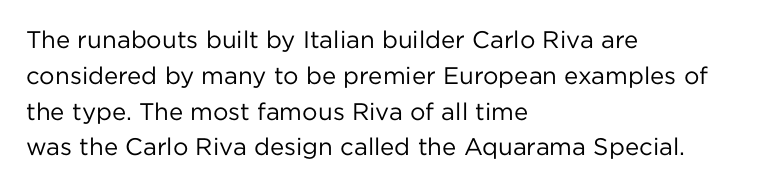
The image shows 24 px text type, upright; set left-aligned, normal line spacing (1.49x), normal letter spacing, not underlined.
